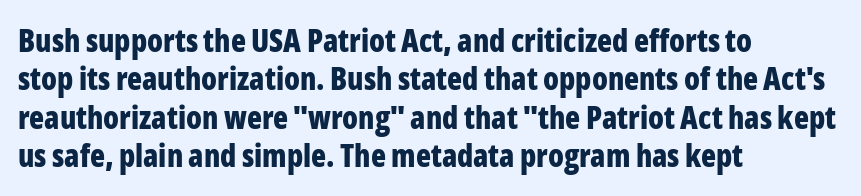
Characters follow at the spacing the type designer built in. The face used here is proportionally spaced, like ordinary book or web type. All the whitespace from short lines collects on the right. These lines were composed using upright roman letters.
